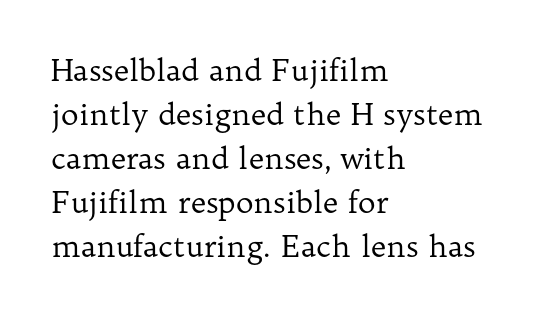
Q: Is the text bold? A: No.
Q: Is the text italic (slanted)? A: No, it is upright.
Q: Is the typeface a serif or a sans-serif typeface? A: Serif.
Q: Is the text underlined? A: No.
Q: How is the paragraph aligned? A: Left-aligned.
Q: Is the spacing between letters normal or unusually wide? A: Normal.
Q: Is the spacing between lines tight, normal or loose? A: Normal.
Q: Width (condensed, normal, or wide)? A: Normal.
Q: Stroke contrast? A: Low.
Q: x-height? A: Medium.
Q: Monospaced? A: No.
